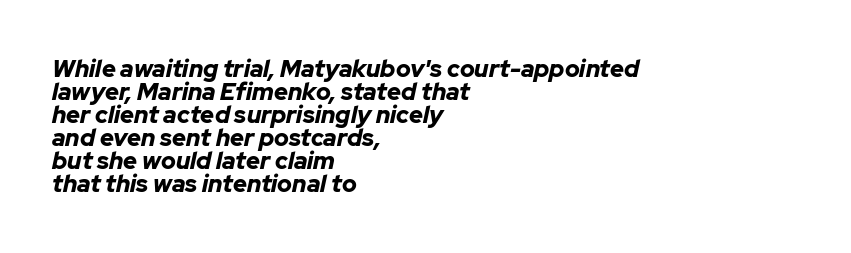
The image shows 24 px bold type, italic (leaning right); set left-aligned, tight line spacing (0.96x), normal letter spacing, not underlined.
